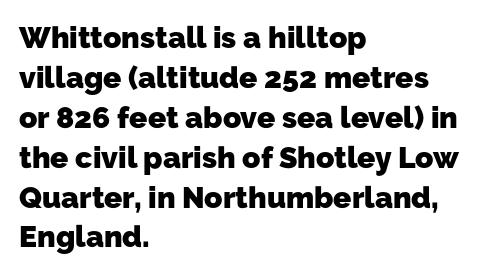
Q: Is the text bold? A: Yes.
Q: Is the typeface a serif or a sans-serif typeface? A: Sans-serif.
Q: Is the text underlined? A: No.
Q: How is the paragraph aligned? A: Left-aligned.
Q: Is the spacing between letters normal or unusually wide? A: Normal.
Q: Is the spacing between lines tight, normal or loose? A: Normal.
Q: Width (condensed, normal, or wide)? A: Normal.
Q: Stroke contrast? A: Low.
Q: x-height? A: Medium.
Q: Monospaced? A: No.
